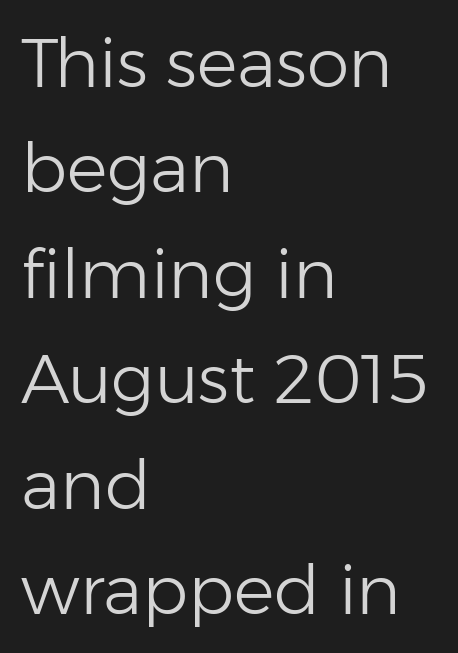
Typographically, this falls in the sans-serif category. This sample has the flowing, uneven cadence of proportional lettering. Has an underline been added? It has not. Heaviness? Minimal to ordinary, like unemphasized prose.
